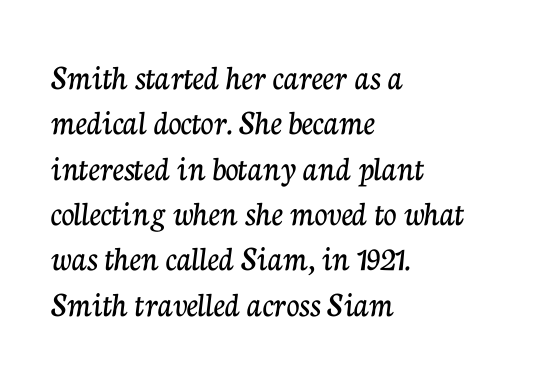
{"serif": "yes", "width": "normal", "stroke_contrast": "low", "x_height": "medium", "monospaced": "no", "underline": "no", "align": "left", "line_spacing": "normal", "line_spacing_ratio": 1.26, "letter_spacing": "normal", "letter_spacing_em": 0.0, "glyph_px": 36}
